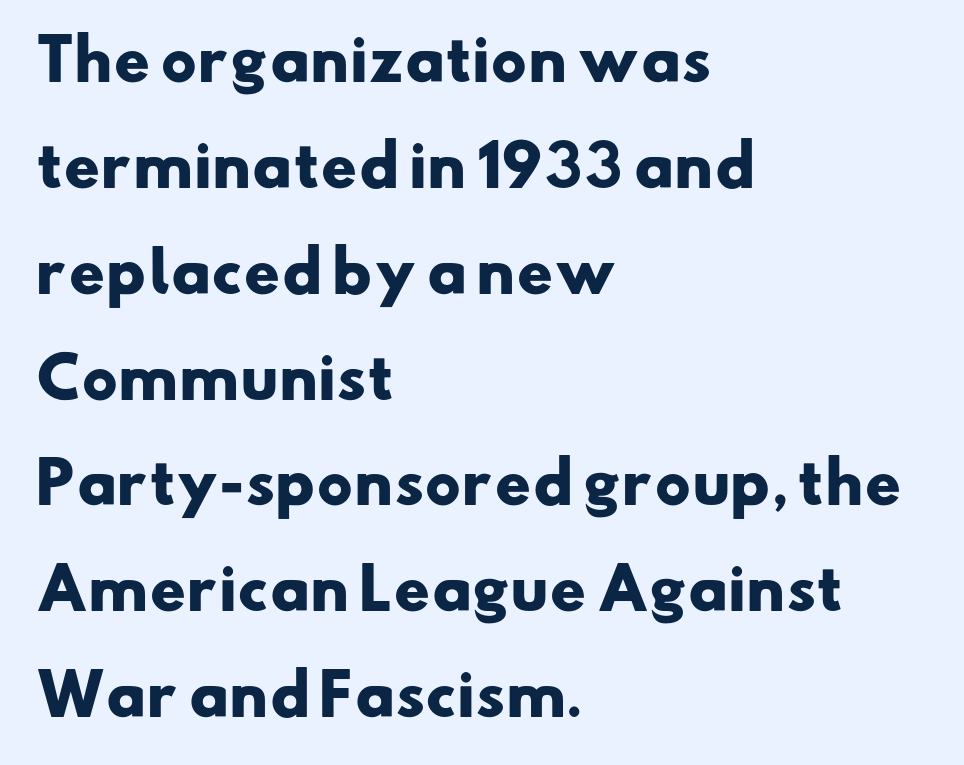
The image shows 56 px heavy, wide sans-serif type; set left-aligned, line spacing 1.89x, normal letter spacing, not underlined; low stroke contrast and a small x-height.
